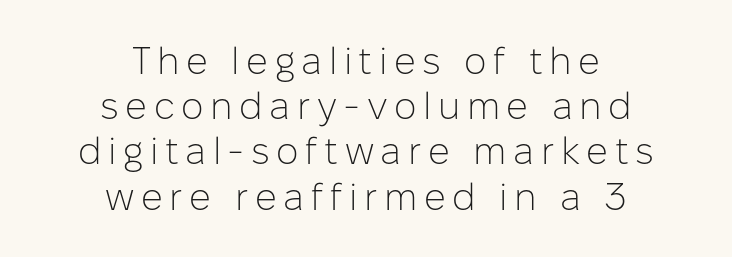
The image shows 38 px light sans-serif type, upright; set centered, line spacing 1.19x, not underlined; low stroke contrast and a medium x-height.
